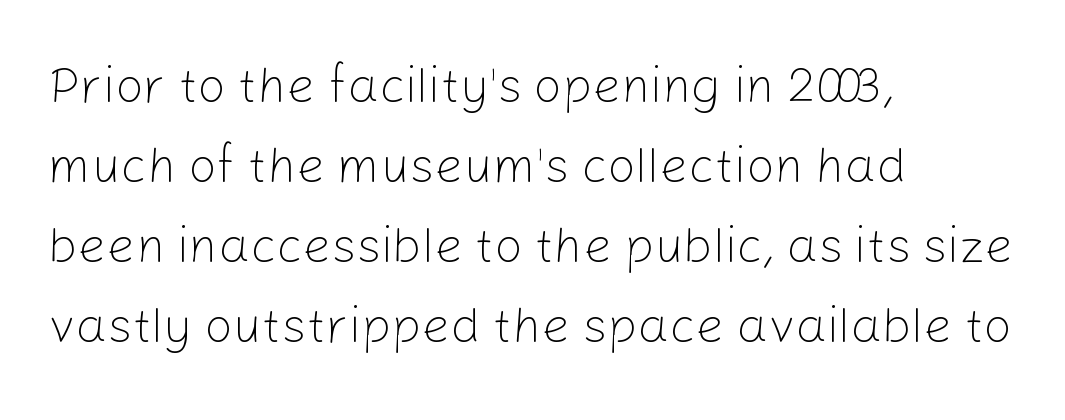
Designer's note — italics off, roman on. A clean baseline with only descenders dipping below it. The rendering uses natural spacing where letterforms have individual widths. Spacing between characters is what you'd get straight out of the box.
